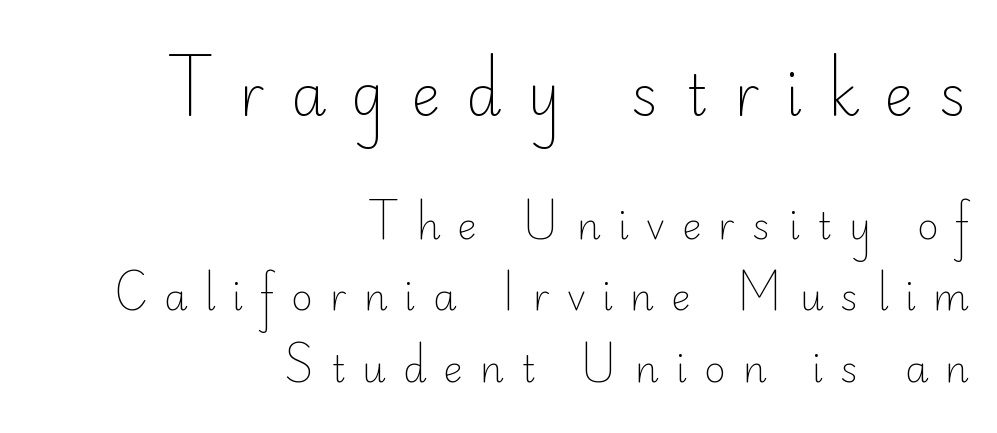
Q: Is the text bold? A: No.
Q: Is the text italic (slanted)? A: No, it is upright.
Q: Is the typeface a serif or a sans-serif typeface? A: Sans-serif.
Q: Is the text underlined? A: No.
Q: How is the paragraph aligned? A: Right-aligned.
Q: Is the spacing between letters normal or unusually wide? A: Unusually wide.
Q: Is the spacing between lines tight, normal or loose? A: Loose.
Q: Which block of text is set in a larger size, the first (top) or the second (bottom)? A: The first (top) one.
Q: Width (condensed, normal, or wide)? A: Normal.
Q: Stroke contrast? A: Low.
Q: x-height? A: Small.
Q: Monospaced? A: No.
